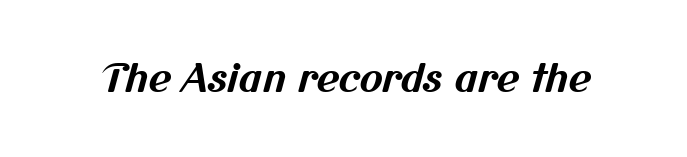
The image shows 39 px bold sans-serif type; set normal letter spacing, not underlined; medium stroke contrast and a medium x-height.
